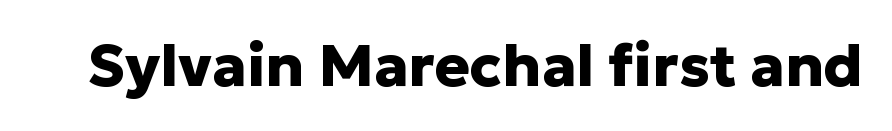
In terms of posture, this sample is upright. Typesetter's note: full bold, strokes at maximum text heaviness. Each word holds together tightly as a unit, with standard inter-letter gaps. The zone under the glyphs is completely vacant.
